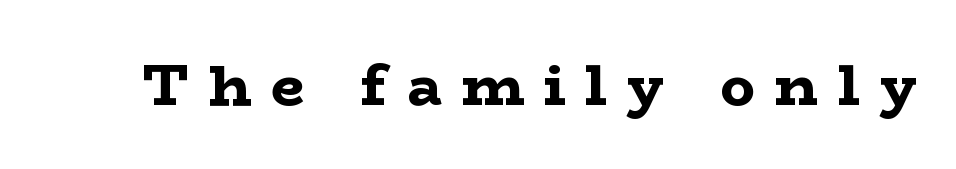
Q: Is the text bold? A: Yes.
Q: Is the text italic (slanted)? A: No, it is upright.
Q: Is the typeface a serif or a sans-serif typeface? A: Serif.
Q: Is the text underlined? A: No.
Q: Is the spacing between letters normal or unusually wide? A: Unusually wide.
Q: Width (condensed, normal, or wide)? A: Wide.
Q: Stroke contrast? A: Low.
Q: x-height? A: Medium.
Q: Monospaced? A: No.
